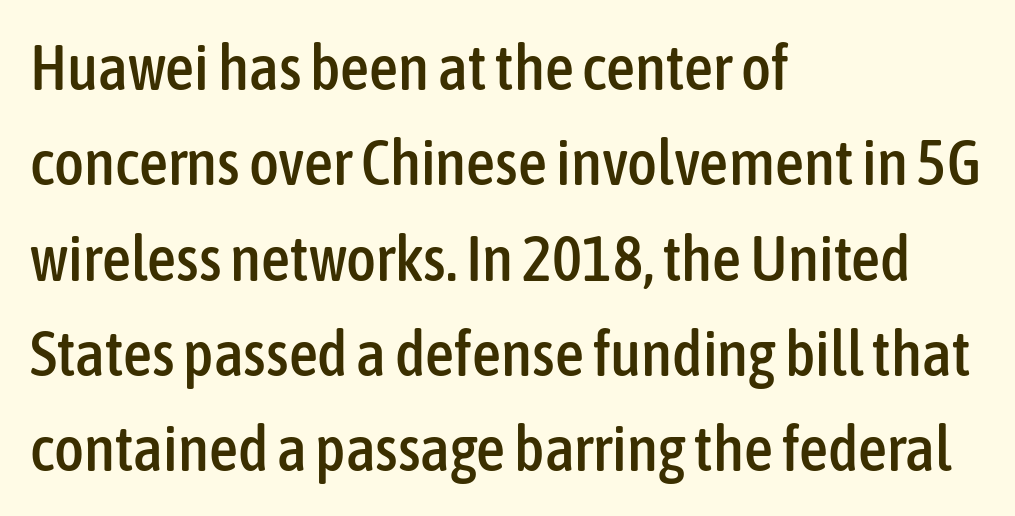
{"serif": "no", "italic": "no", "width": "condensed", "stroke_contrast": "low", "x_height": "medium", "monospaced": "no", "underline": "no", "align": "left", "line_spacing": "normal", "line_spacing_ratio": 1.49, "letter_spacing": "normal", "letter_spacing_em": 0.0, "glyph_px": 64}
